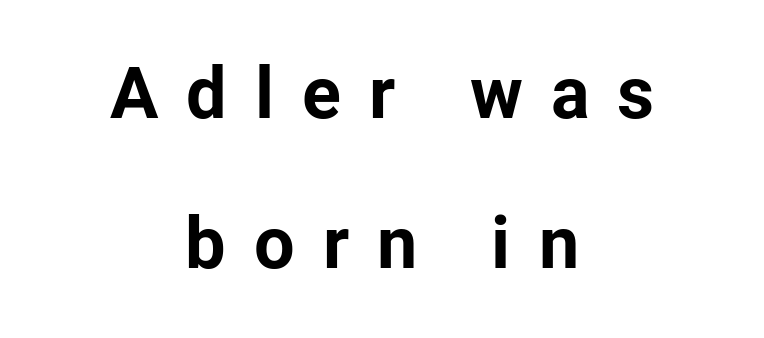
The image shows 72 px bold sans-serif type, upright; set centered, loose line spacing (2.09x), unusually wide letter spacing (+0.39 em), not underlined; low stroke contrast and a medium x-height.
